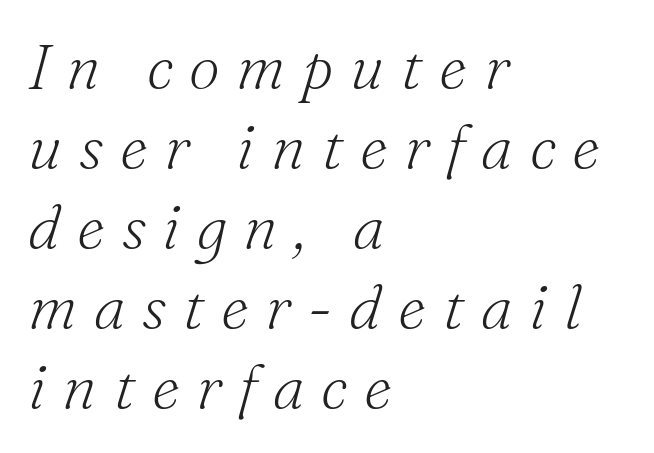
{"serif": "yes", "italic": "yes", "lean": "right", "slant_degrees": 16, "bold": "no", "weight": "light", "width": "normal", "stroke_contrast": "medium", "x_height": "small", "monospaced": "no", "underline": "no", "align": "left", "line_spacing": "normal", "line_spacing_ratio": 1.29, "letter_spacing": "wide", "letter_spacing_em": 0.27, "glyph_px": 62}
